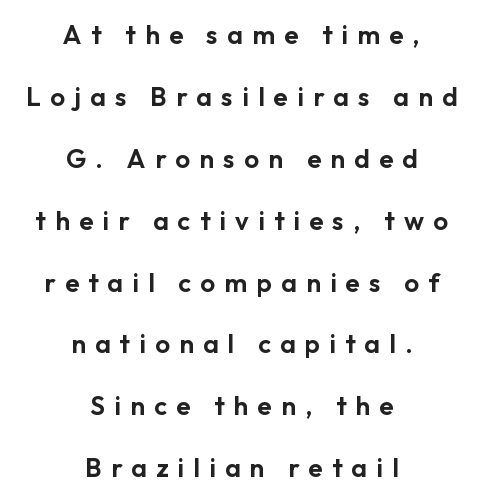
{"italic": "no", "underline": "no", "align": "center", "line_spacing": "loose", "line_spacing_ratio": 2.38, "letter_spacing": "wide", "letter_spacing_em": 0.36, "glyph_px": 26}
